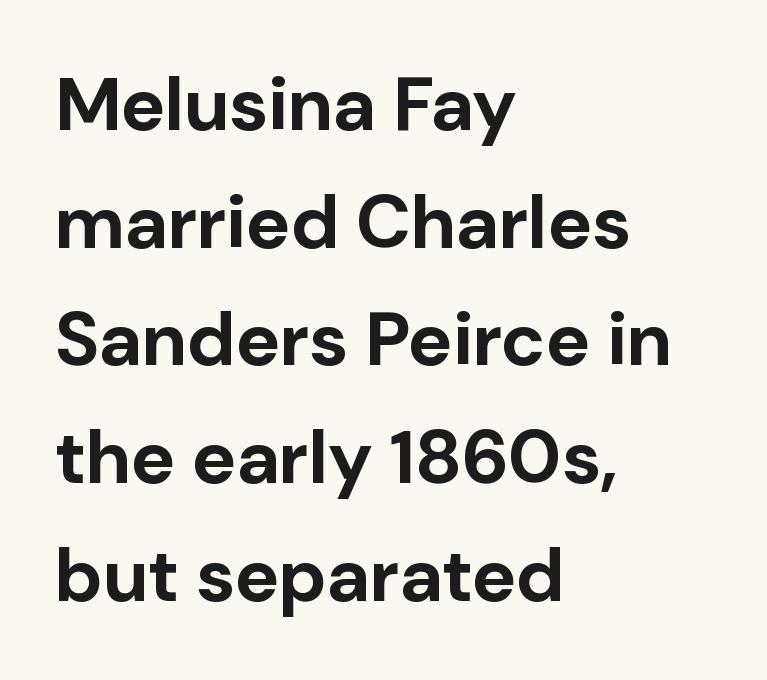
The image shows 75 px bold sans-serif type, upright; set left-aligned, normal line spacing (1.57x), normal letter spacing, not underlined; low stroke contrast and a medium x-height.
